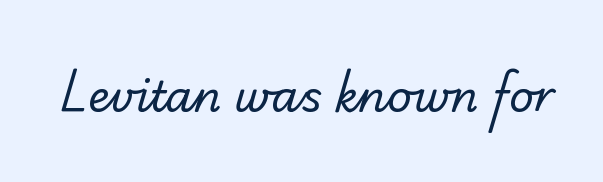
{"serif": "no", "bold": "no", "weight": "regular", "width": "normal", "stroke_contrast": "low", "x_height": "small", "monospaced": "no", "underline": "no", "letter_spacing": "normal", "letter_spacing_em": 0.0, "glyph_px": 43}
